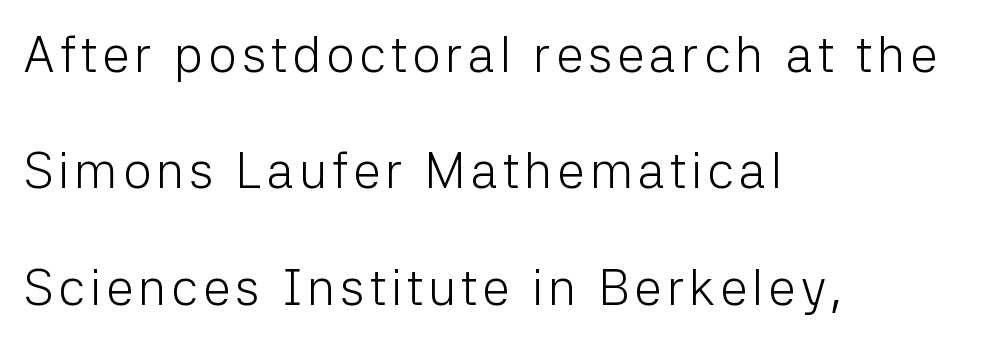
The image shows 50 px light sans-serif type, upright; set left-aligned, loose line spacing (2.33x), not underlined; low stroke contrast and a medium x-height.
